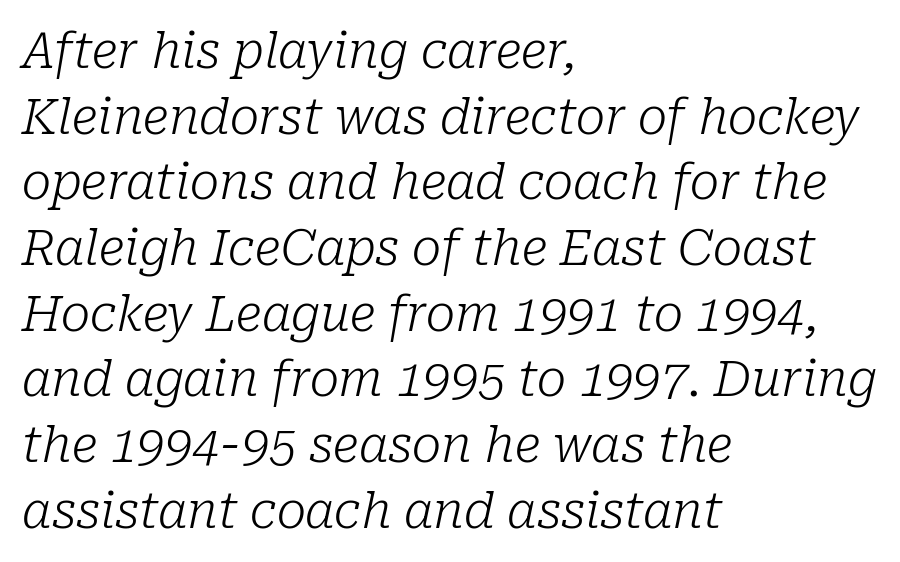
{"serif": "yes", "italic": "yes", "lean": "right", "slant_degrees": 10, "bold": "no", "weight": "light", "width": "normal", "stroke_contrast": "low", "x_height": "medium", "monospaced": "no", "underline": "no", "align": "left", "line_spacing": "normal", "line_spacing_ratio": 1.34, "letter_spacing": "normal", "letter_spacing_em": 0.0, "glyph_px": 49}
